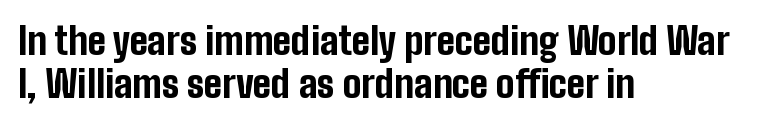
Q: Is the text bold? A: Yes.
Q: Is the text italic (slanted)? A: No, it is upright.
Q: Is the typeface a serif or a sans-serif typeface? A: Sans-serif.
Q: Is the text underlined? A: No.
Q: How is the paragraph aligned? A: Left-aligned.
Q: Is the spacing between letters normal or unusually wide? A: Normal.
Q: Width (condensed, normal, or wide)? A: Condensed.
Q: Stroke contrast? A: Low.
Q: x-height? A: Medium.
Q: Monospaced? A: No.
